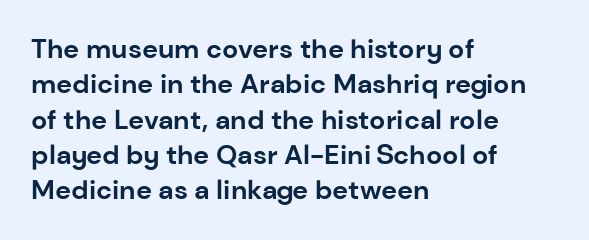
The image shows 27 px bold type, upright; set left-aligned, normal line spacing (1.31x), normal letter spacing, not underlined.
